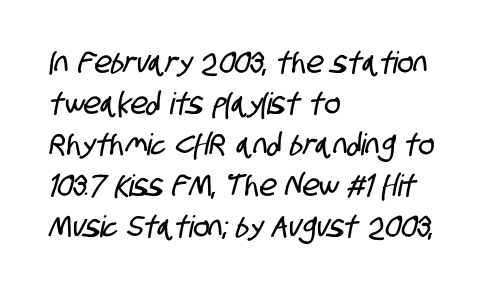
Q: Is the typeface a serif or a sans-serif typeface? A: Sans-serif.
Q: Is the text underlined? A: No.
Q: How is the paragraph aligned? A: Left-aligned.
Q: Is the spacing between letters normal or unusually wide? A: Normal.
Q: Is the spacing between lines tight, normal or loose? A: Normal.
Q: Width (condensed, normal, or wide)? A: Condensed.
Q: Stroke contrast? A: Low.
Q: x-height? A: Large.
Q: Monospaced? A: No.
